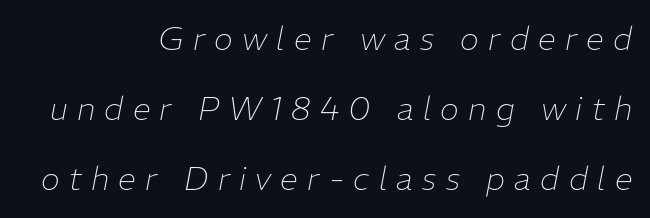
The image shows 32 px thin type, italic (leaning right); set right-aligned, loose line spacing (2.19x), unusually wide letter spacing (+0.29 em), not underlined; low stroke contrast and a medium x-height.
